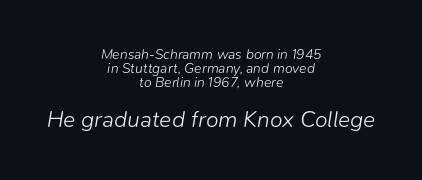
Q: Is the text bold? A: No.
Q: Is the text italic (slanted)? A: Yes, it leans right by about 9 degrees.
Q: Is the text underlined? A: No.
Q: How is the paragraph aligned? A: Centered.
Q: Is the spacing between letters normal or unusually wide? A: Normal.
Q: Is the spacing between lines tight, normal or loose? A: Tight.
Q: Which block of text is set in a larger size, the first (top) or the second (bottom)? A: The second (bottom) one.
